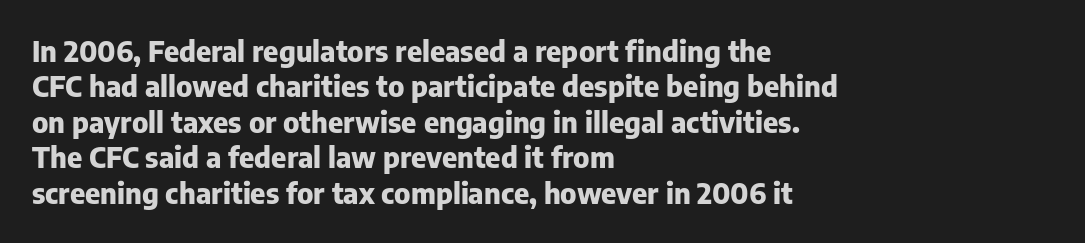
The image shows 29 px heavy sans-serif type, upright; set left-aligned, line spacing 1.22x, normal letter spacing, not underlined; low stroke contrast and a medium x-height.
